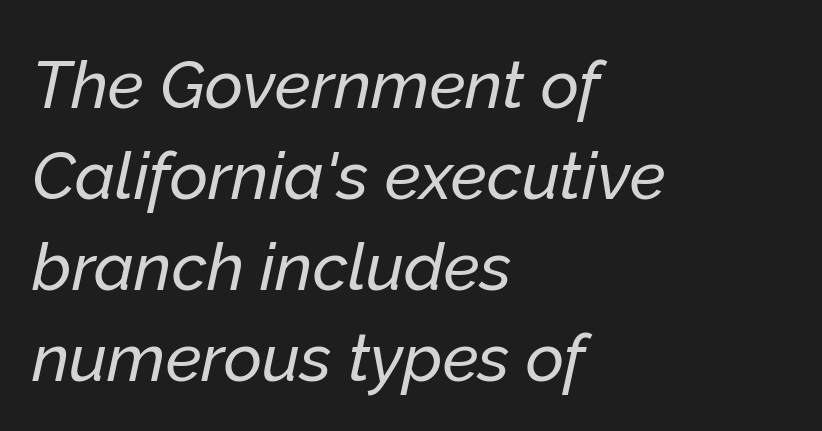
Q: Is the text italic (slanted)? A: Yes, it leans right by about 12 degrees.
Q: Is the text underlined? A: No.
Q: How is the paragraph aligned? A: Left-aligned.
Q: Is the spacing between letters normal or unusually wide? A: Normal.
Q: Is the spacing between lines tight, normal or loose? A: Normal.
Q: Width (condensed, normal, or wide)? A: Normal.
Q: Stroke contrast? A: Low.
Q: x-height? A: Medium.
Q: Monospaced? A: No.
